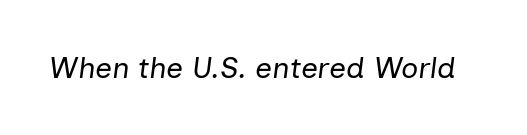
The passage shown leans; its letterforms are oblique. Character widths vary here, with narrow letters taking less room than wide ones. Weight: in the light-to-regular range. Just letters on the line, the space beneath them empty. Default kerning and tracking; the words read as compact shapes.
